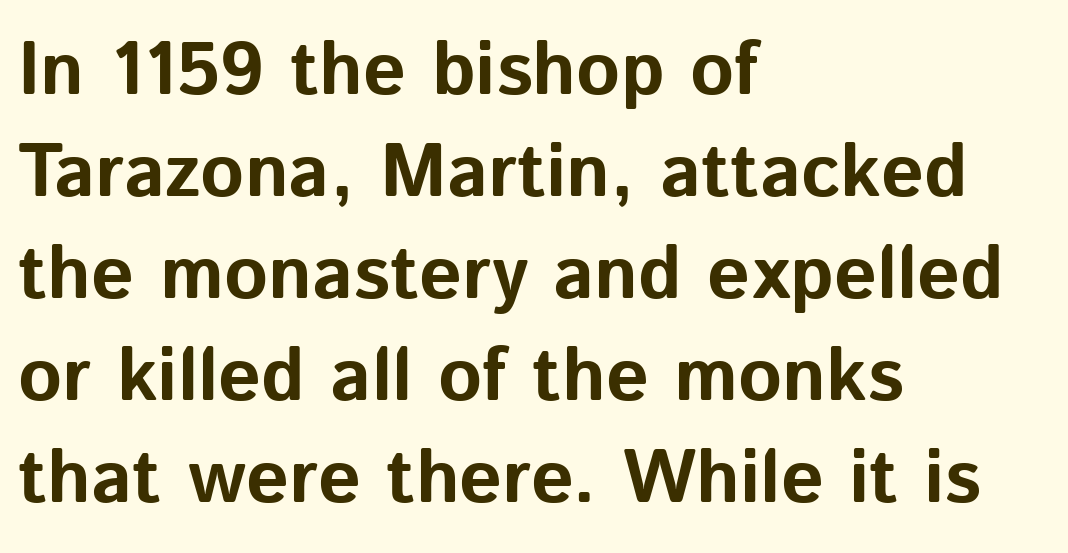
{"serif": "no", "italic": "no", "bold": "yes", "weight": "bold", "width": "normal", "stroke_contrast": "low", "x_height": "medium", "monospaced": "no", "underline": "no", "align": "left", "line_spacing": "normal", "line_spacing_ratio": 1.36, "letter_spacing": "normal", "letter_spacing_em": 0.0, "glyph_px": 75}
